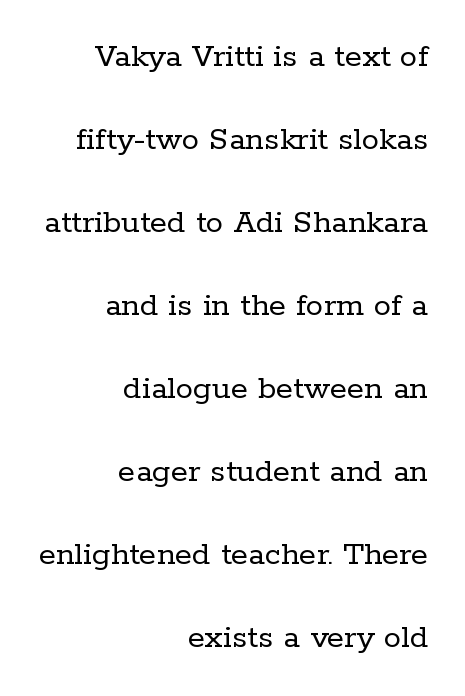
Q: Is the text bold? A: No.
Q: Is the text italic (slanted)? A: No, it is upright.
Q: Is the typeface a serif or a sans-serif typeface? A: Serif.
Q: Is the text underlined? A: No.
Q: How is the paragraph aligned? A: Right-aligned.
Q: Is the spacing between letters normal or unusually wide? A: Normal.
Q: Is the spacing between lines tight, normal or loose? A: Loose.
Q: Width (condensed, normal, or wide)? A: Normal.
Q: Stroke contrast? A: Low.
Q: x-height? A: Medium.
Q: Monospaced? A: No.
